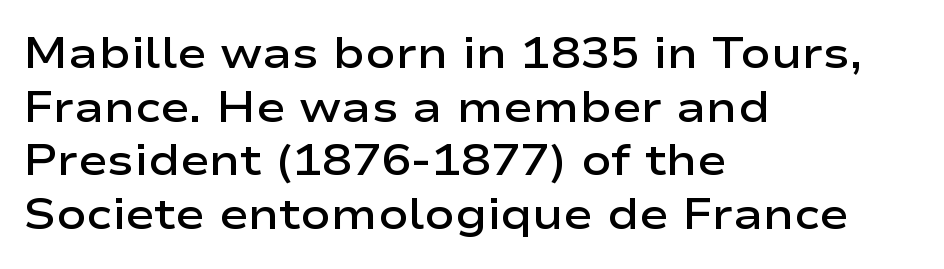
Q: Is the text bold? A: Semi-bold.
Q: Is the text italic (slanted)? A: No, it is upright.
Q: Is the typeface a serif or a sans-serif typeface? A: Sans-serif.
Q: Is the text underlined? A: No.
Q: How is the paragraph aligned? A: Left-aligned.
Q: Is the spacing between letters normal or unusually wide? A: Normal.
Q: Width (condensed, normal, or wide)? A: Wide.
Q: Stroke contrast? A: Low.
Q: x-height? A: Medium.
Q: Monospaced? A: No.
